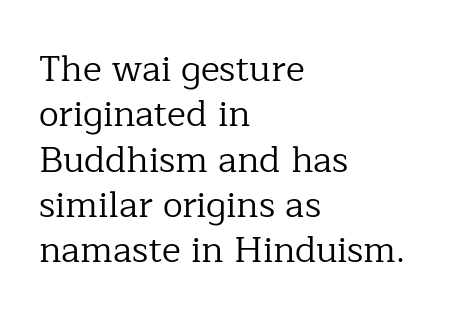
Q: Is the text bold? A: No.
Q: Is the text italic (slanted)? A: No, it is upright.
Q: Is the typeface a serif or a sans-serif typeface? A: Serif.
Q: Is the text underlined? A: No.
Q: How is the paragraph aligned? A: Left-aligned.
Q: Is the spacing between letters normal or unusually wide? A: Normal.
Q: Is the spacing between lines tight, normal or loose? A: Normal.
Q: Width (condensed, normal, or wide)? A: Normal.
Q: Stroke contrast? A: Low.
Q: x-height? A: Medium.
Q: Monospaced? A: No.
